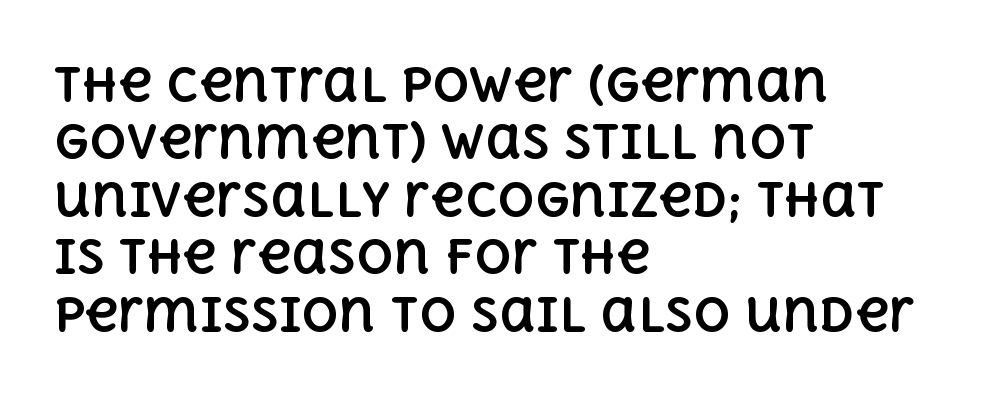
The image shows 46 px bold type, upright; set left-aligned, normal line spacing (1.25x), normal letter spacing, not underlined; a large x-height.
